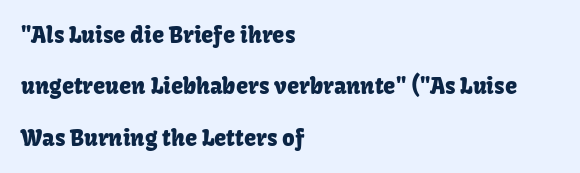
There is no visible air inserted between adjacent glyphs. Airy leading. You can tell it's not italic because the verticals are truly vertical. The space beneath each line is pristine and unruled.
